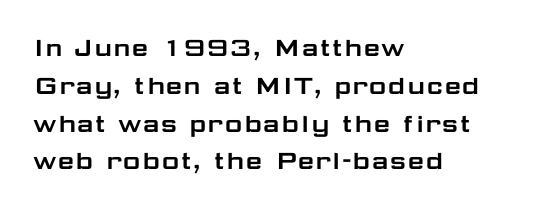
Q: Is the text italic (slanted)? A: No, it is upright.
Q: Is the typeface a serif or a sans-serif typeface? A: Sans-serif.
Q: Is the text underlined? A: No.
Q: How is the paragraph aligned? A: Left-aligned.
Q: Is the spacing between letters normal or unusually wide? A: Normal.
Q: Is the spacing between lines tight, normal or loose? A: Normal.
Q: Width (condensed, normal, or wide)? A: Wide.
Q: Stroke contrast? A: Low.
Q: x-height? A: Medium.
Q: Monospaced? A: No.
